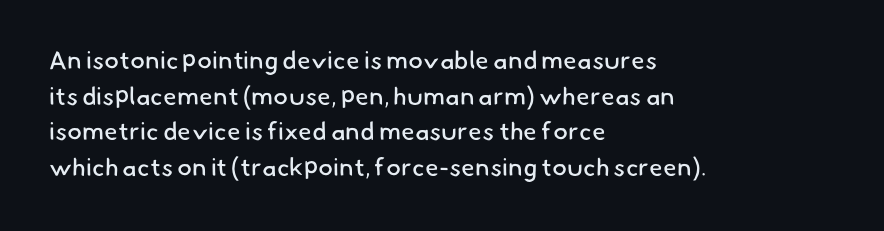
{"bold": "no", "underline": "no", "align": "left", "line_spacing": "normal", "line_spacing_ratio": 1.43, "letter_spacing": "normal", "letter_spacing_em": 0.0, "glyph_px": 25}
